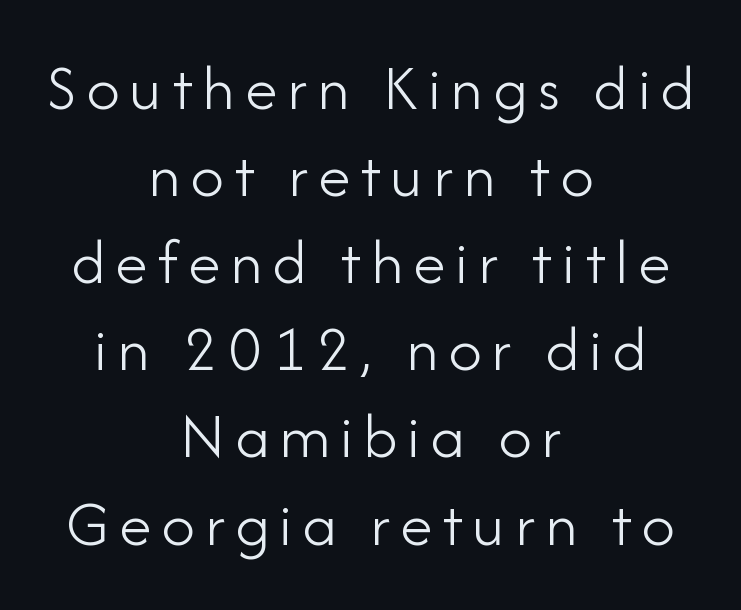
The image shows 66 px light sans-serif type, upright; set centered, normal line spacing (1.32x), not underlined; low stroke contrast and a small x-height.
